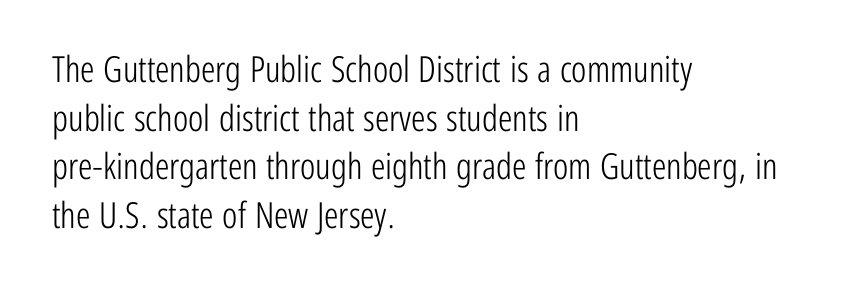
The rendering uses a moderate line-height, typical for paragraphs. You could not count columns in this text — the font is proportionally spaced. Is the stroke heavy? The answer is a plain regular-or-lighter. Layout note: lines flush left. Characters follow at the spacing the type designer built in. The space directly below the letters is spotless.
